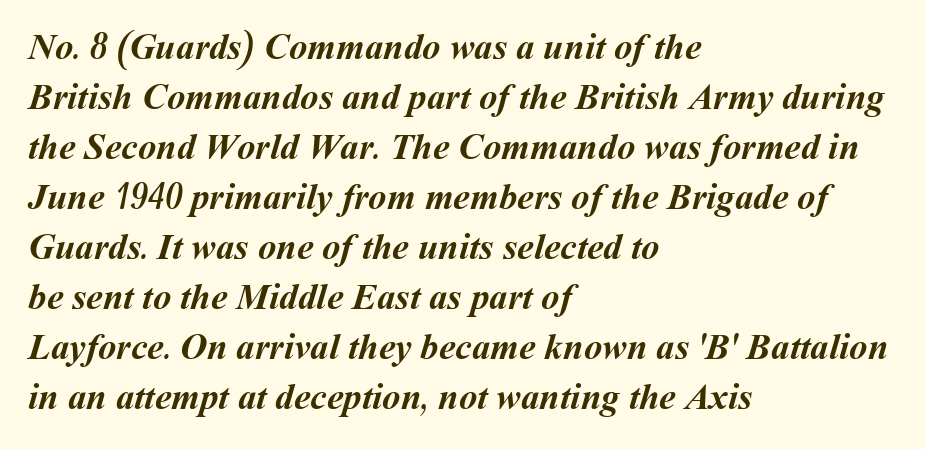
The image shows 37 px semibold type; set left-aligned, normal line spacing (1.35x), normal letter spacing, not underlined; medium stroke contrast and a medium x-height.
